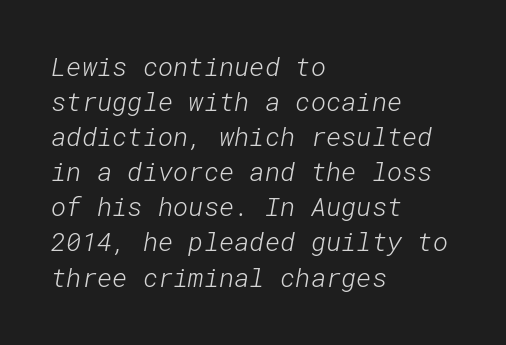
{"bold": "no", "underline": "no", "align": "left", "line_spacing": "normal", "line_spacing_ratio": 1.35, "letter_spacing": "normal", "letter_spacing_em": 0.0, "glyph_px": 26}
